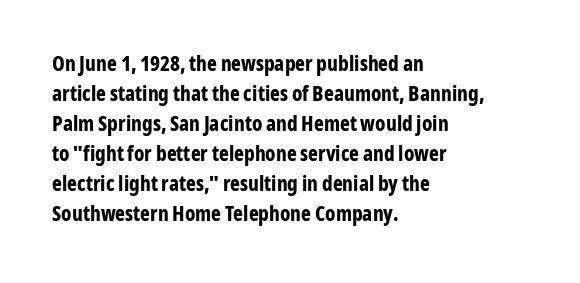
{"italic": "no", "bold": "yes", "underline": "no", "align": "left", "line_spacing": "normal", "line_spacing_ratio": 1.43, "letter_spacing": "normal", "letter_spacing_em": 0.0, "glyph_px": 21}
